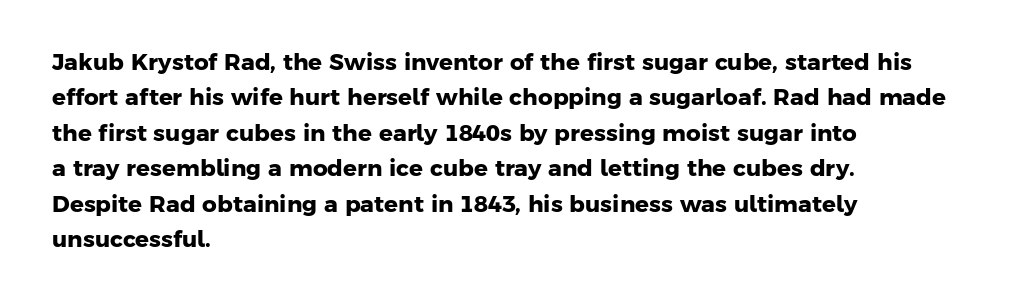
{"bold": "yes", "underline": "no", "align": "left", "line_spacing": "normal", "line_spacing_ratio": 1.54, "letter_spacing": "normal", "letter_spacing_em": 0.0, "glyph_px": 23}
